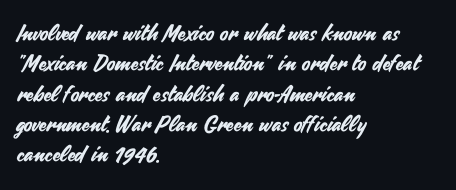
{"underline": "no", "align": "left", "line_spacing": "normal", "line_spacing_ratio": 1.38, "letter_spacing": "normal", "letter_spacing_em": 0.0, "glyph_px": 22}
